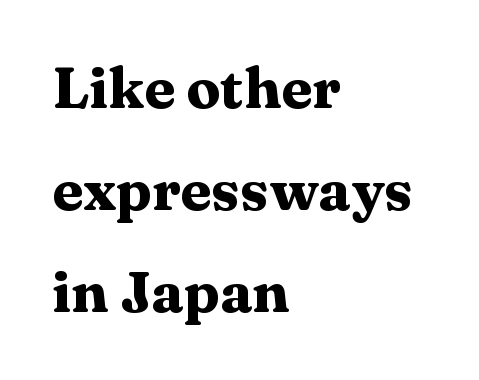
A typesetter would call this proportional, since set widths differ per character. Line starts are locked; line ends wander. Tracking value appears to be zero — textbook default spacing. Clear beneath every line of the passage.
